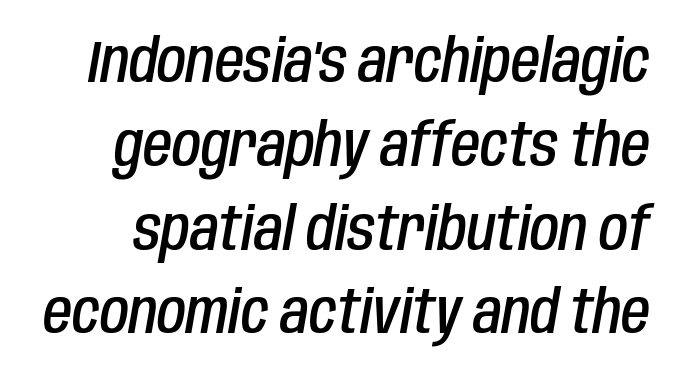
The letters are slanted; this is an italic face. Caption: semibold face, moderately heavy strokes. A typesetter would call this leading conventional body-copy spacing. Note the varied advance widths — an 'i' is clearly narrower than an 'm'. Rule under the text: the space is simply empty.
